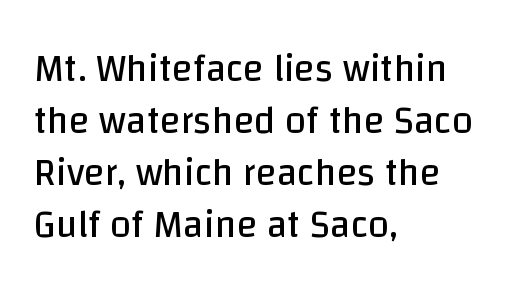
Letters have the restrained weight of plain body copy at most. Serif or sans? Sans — the stroke terminals are bare. In terms of letterspacing, this is plain default setting. Characters remain perfectly vertical along every line.
